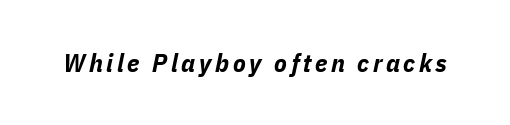
The image shows 26 px bold type, italic (leaning right); set not underlined.
